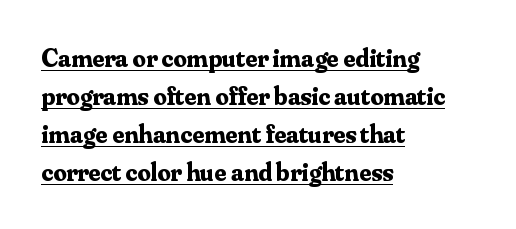
{"italic": "no", "bold": "yes", "underline": "yes", "align": "left", "line_spacing": "normal", "line_spacing_ratio": 1.46, "letter_spacing": "normal", "letter_spacing_em": 0.0, "glyph_px": 26}
